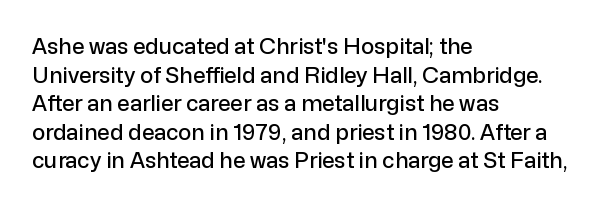
Q: Is the text italic (slanted)? A: No, it is upright.
Q: Is the text underlined? A: No.
Q: How is the paragraph aligned? A: Left-aligned.
Q: Is the spacing between letters normal or unusually wide? A: Normal.
Q: Is the spacing between lines tight, normal or loose? A: Normal.
